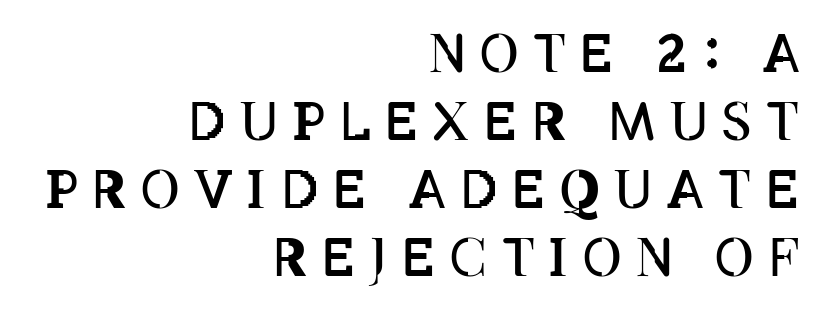
Right-aligned paragraph, ragged on the left. Italic? Not at all — the glyphs are vertical. Just letters on the line, the space beneath them empty. The typeface has the unassuming heft of standard copy or less.
